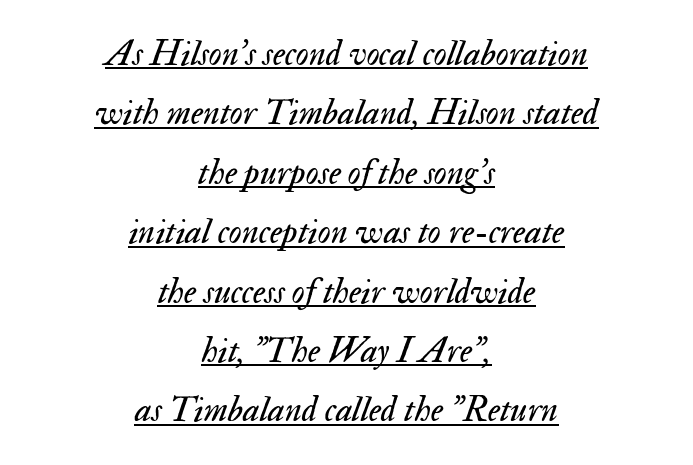
Q: Is the text bold? A: No.
Q: Is the text italic (slanted)? A: Yes, it leans right by about 17 degrees.
Q: Is the text underlined? A: Yes.
Q: How is the paragraph aligned? A: Centered.
Q: Is the spacing between letters normal or unusually wide? A: Normal.
Q: Is the spacing between lines tight, normal or loose? A: Normal.
Q: Width (condensed, normal, or wide)? A: Normal.
Q: Stroke contrast? A: Medium.
Q: x-height? A: Small.
Q: Monospaced? A: No.
